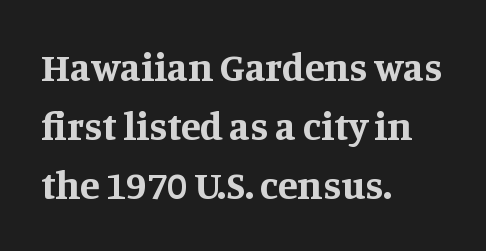
Q: Is the text bold? A: Yes.
Q: Is the text italic (slanted)? A: No, it is upright.
Q: Is the typeface a serif or a sans-serif typeface? A: Serif.
Q: Is the text underlined? A: No.
Q: How is the paragraph aligned? A: Left-aligned.
Q: Is the spacing between letters normal or unusually wide? A: Normal.
Q: Is the spacing between lines tight, normal or loose? A: Normal.
Q: Width (condensed, normal, or wide)? A: Normal.
Q: Stroke contrast? A: Medium.
Q: x-height? A: Large.
Q: Monospaced? A: No.
